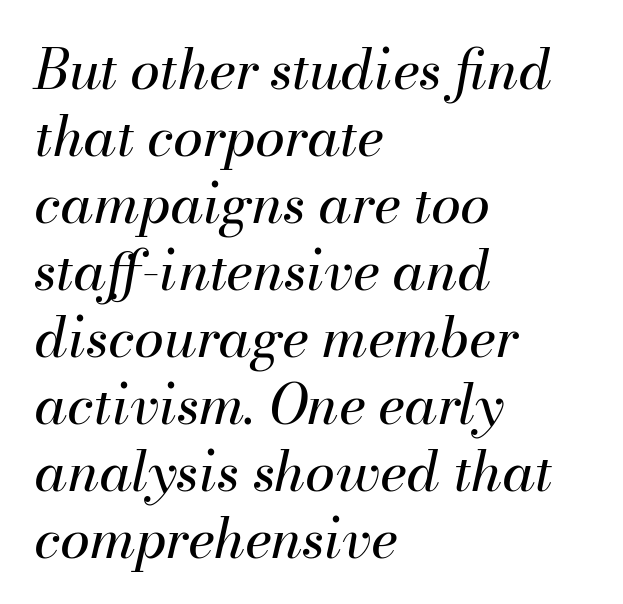
The image shows 54 px regular-weight type, italic (leaning right); set left-aligned, line spacing 1.24x, normal letter spacing, not underlined; medium stroke contrast and a small x-height.
